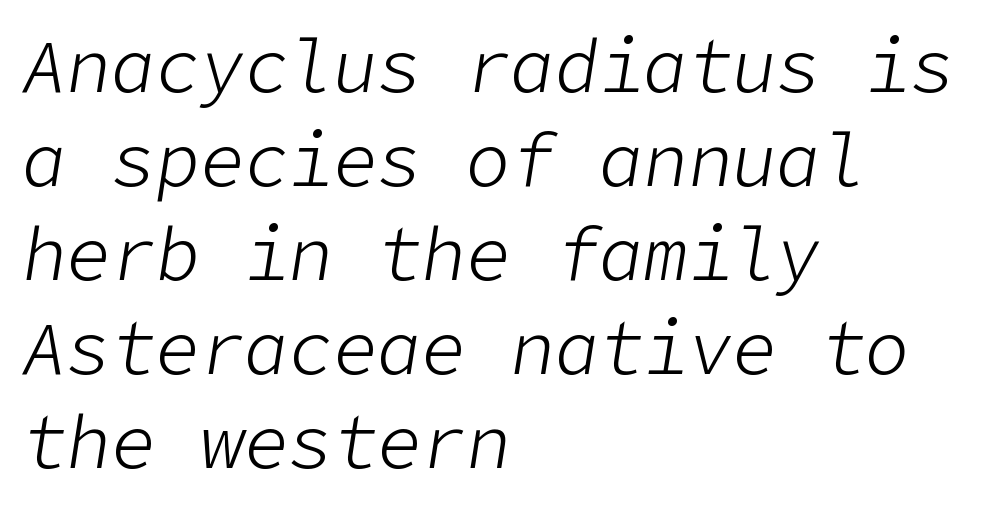
The image shows 74 px light type, italic (leaning right); set left-aligned, normal line spacing (1.27x), normal letter spacing, not underlined; low stroke contrast and a medium x-height.
